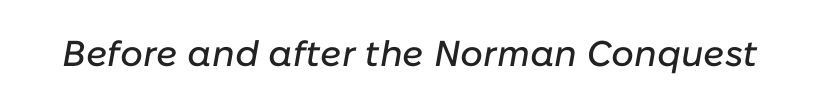
Decoration check: the copy has no underline. Emphasis-style slanted type is in use. These lines are rendered in a variable-pitch font. Short note: letters normally spaced.
